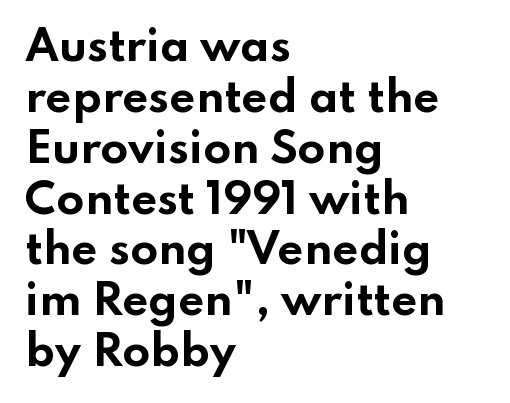
The image shows 41 px bold, wide sans-serif type, upright; set left-aligned, line spacing 1.24x, normal letter spacing, not underlined; low stroke contrast and a small x-height.
